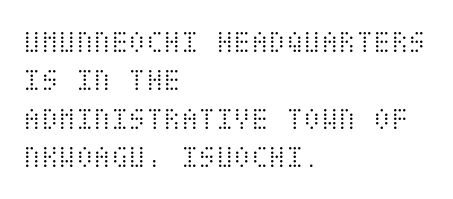
This sample is left-justified, so line endings fall wherever the words run out. If you drew a line through each stem, it would be perfectly vertical. What stands out about the letter spacing? Nothing — it is the standard amount. The weight would be labelled regular, book, light, or lighter still.
